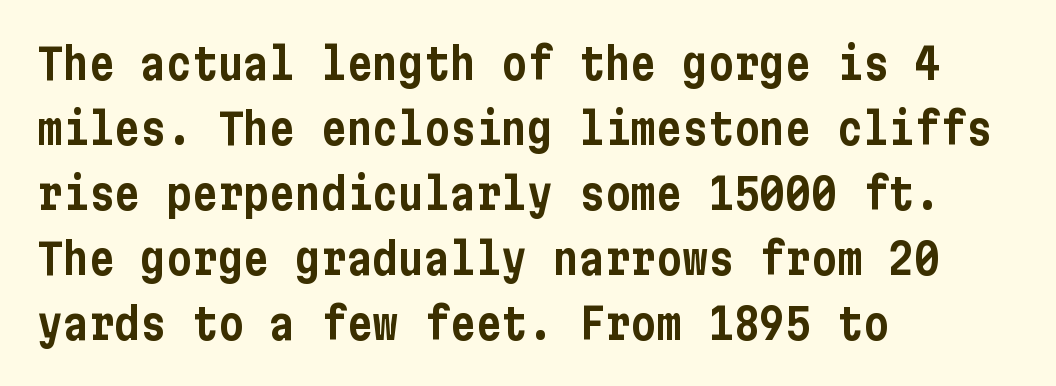
The type is set solid horizontally, with unmodified tracking. The line-height multiplier appears to be the usual default. What kind of face is this? One without serifs — a sans. Notice how the passage keeps a crisp vertical edge on the left only. The specimen reads as upright at a glance. The zone under the glyphs is completely vacant.
